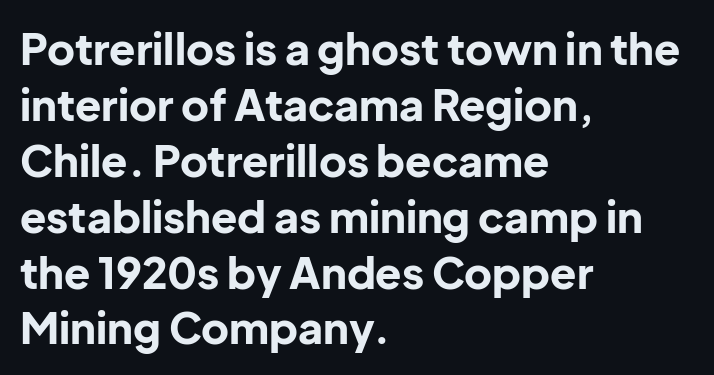
Q: Is the text bold? A: Yes.
Q: Is the text italic (slanted)? A: No, it is upright.
Q: Is the typeface a serif or a sans-serif typeface? A: Sans-serif.
Q: Is the text underlined? A: No.
Q: How is the paragraph aligned? A: Left-aligned.
Q: Is the spacing between letters normal or unusually wide? A: Normal.
Q: Is the spacing between lines tight, normal or loose? A: Normal.
Q: Width (condensed, normal, or wide)? A: Normal.
Q: Stroke contrast? A: Low.
Q: x-height? A: Medium.
Q: Monospaced? A: No.
